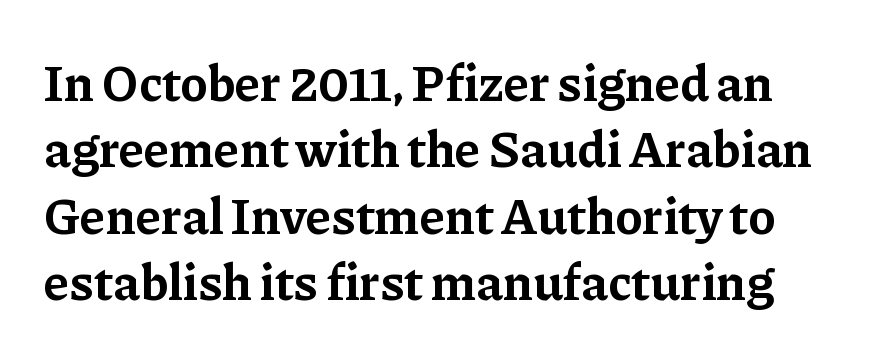
The image shows 51 px bold serif type, upright; set normal line spacing (1.3x), normal letter spacing, not underlined; low stroke contrast and a medium x-height.
